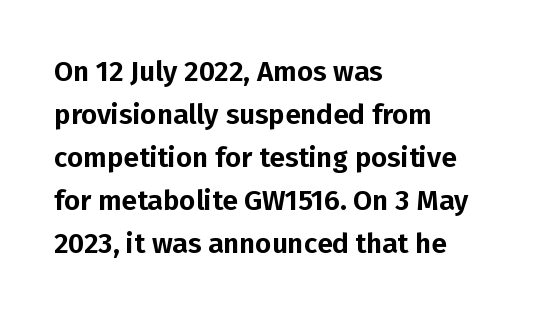
The image shows 28 px sans-serif type, upright; set left-aligned, normal line spacing (1.54x), normal letter spacing, not underlined; low stroke contrast and a medium x-height.
